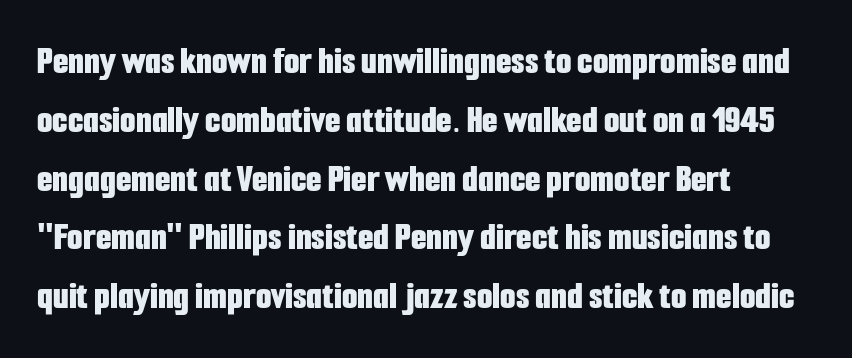
Q: Is the text bold? A: Yes.
Q: Is the text italic (slanted)? A: No, it is upright.
Q: Is the typeface a serif or a sans-serif typeface? A: Sans-serif.
Q: Is the text underlined? A: No.
Q: How is the paragraph aligned? A: Left-aligned.
Q: Is the spacing between letters normal or unusually wide? A: Normal.
Q: Is the spacing between lines tight, normal or loose? A: Normal.
Q: Width (condensed, normal, or wide)? A: Condensed.
Q: Stroke contrast? A: Low.
Q: x-height? A: Medium.
Q: Monospaced? A: No.
